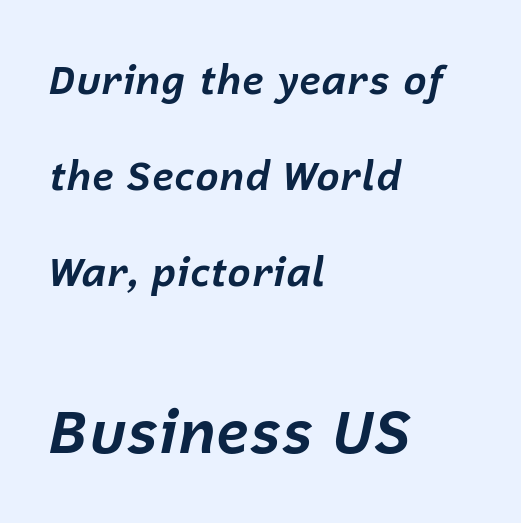
The image shows 60 px bold type, italic (leaning right); set left-aligned, loose line spacing (2.4x), normal letter spacing, not underlined; the second (bottom) block is 1.5x larger; low stroke contrast and a medium x-height.
